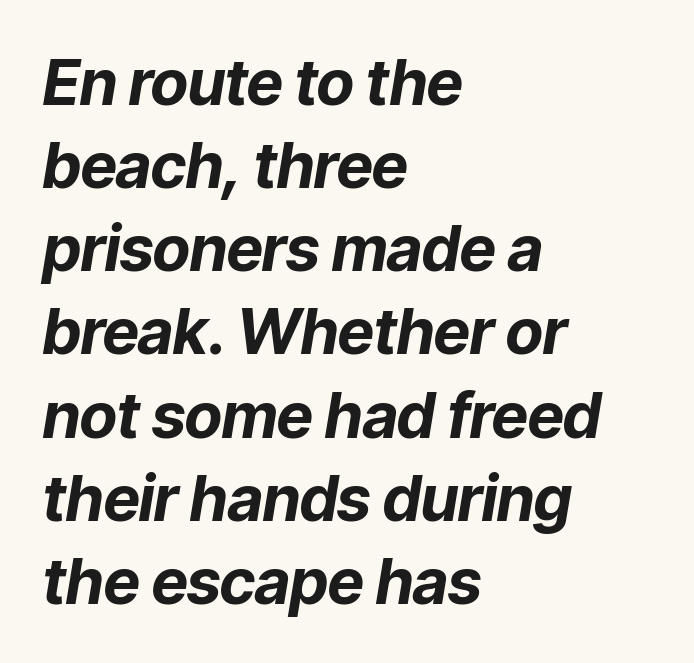
Q: Is the text bold? A: Yes.
Q: Is the text italic (slanted)? A: Yes, it leans right by about 9 degrees.
Q: Is the text underlined? A: No.
Q: How is the paragraph aligned? A: Left-aligned.
Q: Is the spacing between letters normal or unusually wide? A: Normal.
Q: Is the spacing between lines tight, normal or loose? A: Normal.
Q: Width (condensed, normal, or wide)? A: Normal.
Q: Stroke contrast? A: Low.
Q: x-height? A: Medium.
Q: Monospaced? A: No.
